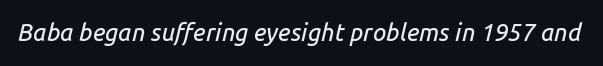
The image shows 24 px text type, italic (leaning right); set normal letter spacing, not underlined.
